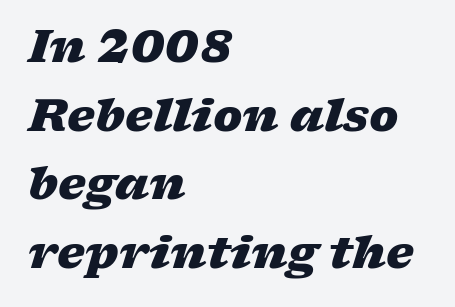
Q: Is the text bold? A: Yes.
Q: Is the text italic (slanted)? A: Yes, it leans right by about 17 degrees.
Q: Is the text underlined? A: No.
Q: How is the paragraph aligned? A: Left-aligned.
Q: Is the spacing between letters normal or unusually wide? A: Normal.
Q: Is the spacing between lines tight, normal or loose? A: Normal.
Q: Width (condensed, normal, or wide)? A: Wide.
Q: Stroke contrast? A: Low.
Q: x-height? A: Medium.
Q: Monospaced? A: No.
